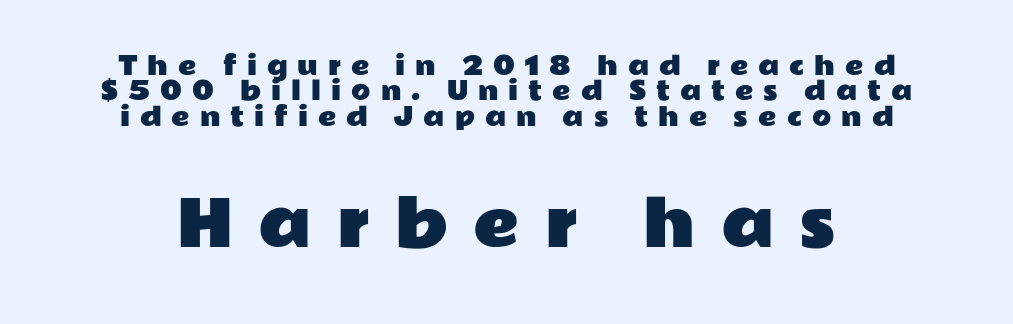
{"serif": "no", "italic": "no", "width": "wide", "stroke_contrast": "low", "x_height": "medium", "monospaced": "no", "underline": "no", "align": "center", "line_spacing": "tight", "line_spacing_ratio": 1.02, "letter_spacing": "wide", "letter_spacing_em": 0.4, "larger_block": "second", "size_ratio": 2.52, "glyph_px": 63}
